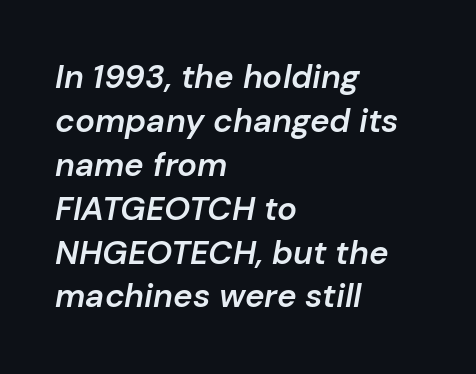
The image shows 33 px semibold type, italic (leaning right); set left-aligned, normal line spacing (1.33x), normal letter spacing, not underlined; low stroke contrast and a medium x-height.
